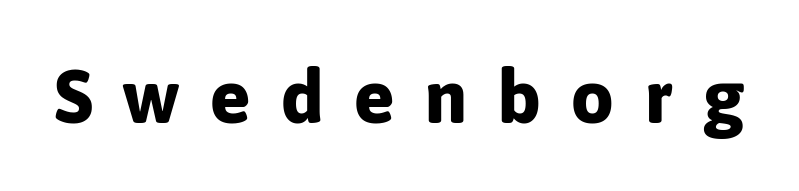
Q: Is the text bold? A: Yes.
Q: Is the text italic (slanted)? A: No, it is upright.
Q: Is the typeface a serif or a sans-serif typeface? A: Sans-serif.
Q: Is the text underlined? A: No.
Q: Is the spacing between letters normal or unusually wide? A: Unusually wide.
Q: Width (condensed, normal, or wide)? A: Normal.
Q: Stroke contrast? A: Low.
Q: x-height? A: Medium.
Q: Monospaced? A: No.
